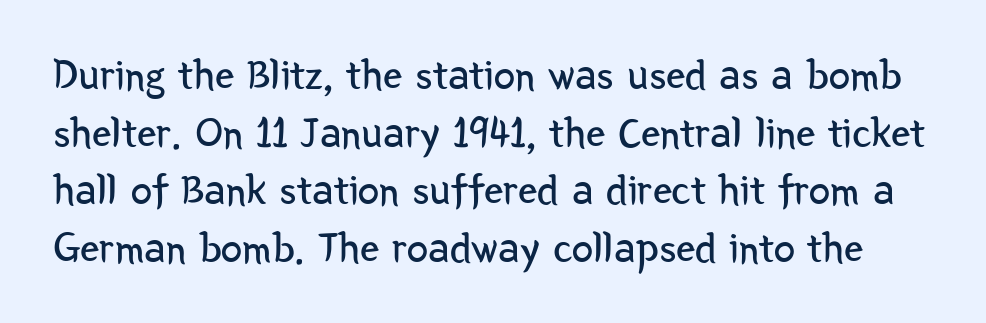
The image shows 43 px regular-weight, condensed sans-serif type, upright; set normal line spacing (1.34x), normal letter spacing, not underlined; low stroke contrast and a medium x-height.
